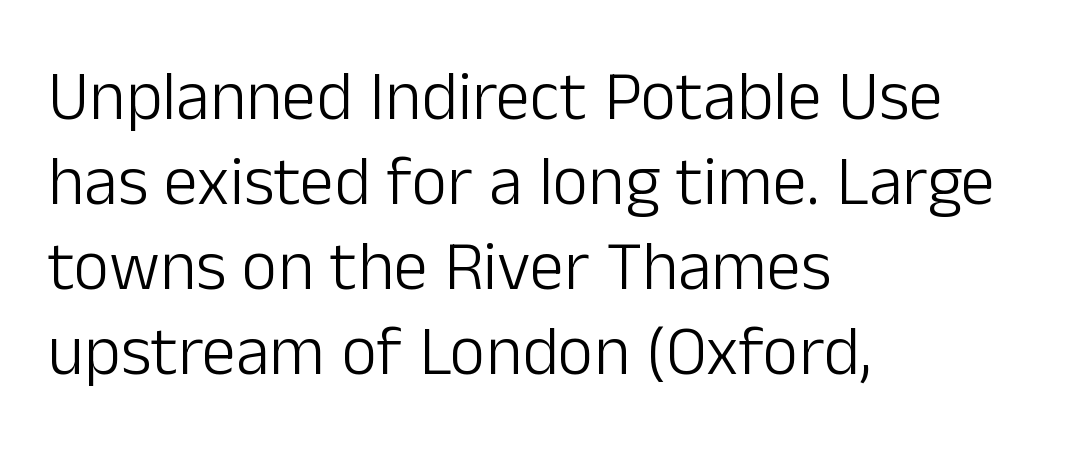
{"serif": "no", "italic": "no", "bold": "no", "weight": "light", "width": "normal", "stroke_contrast": "low", "x_height": "medium", "monospaced": "no", "underline": "no", "align": "left", "line_spacing_ratio": 1.23, "letter_spacing": "normal", "letter_spacing_em": 0.0, "glyph_px": 69}
